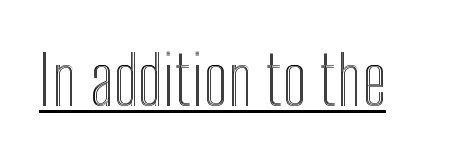
Q: Is the text italic (slanted)? A: No, it is upright.
Q: Is the text underlined? A: Yes.
Q: Is the spacing between letters normal or unusually wide? A: Normal.
Q: Width (condensed, normal, or wide)? A: Condensed.
Q: x-height? A: Medium.
Q: Monospaced? A: No.
